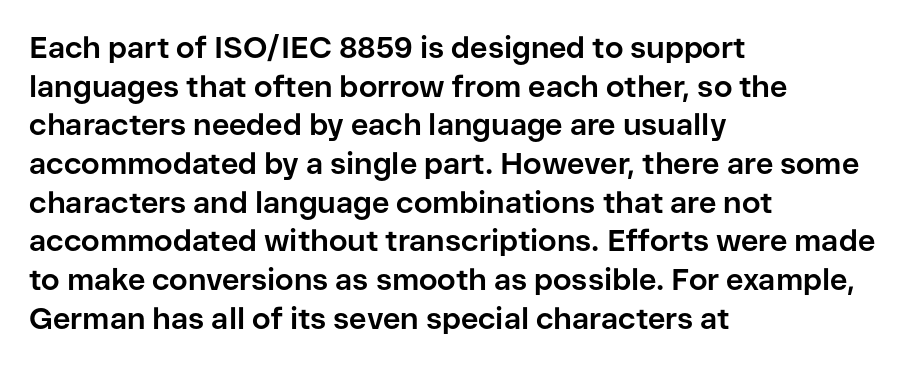
The rows are spaced the way most documents space them. Character widths vary here, with narrow letters taking less room than wide ones. Italic: no, the glyphs are upright roman. The passage shown has conventional tracking throughout.
